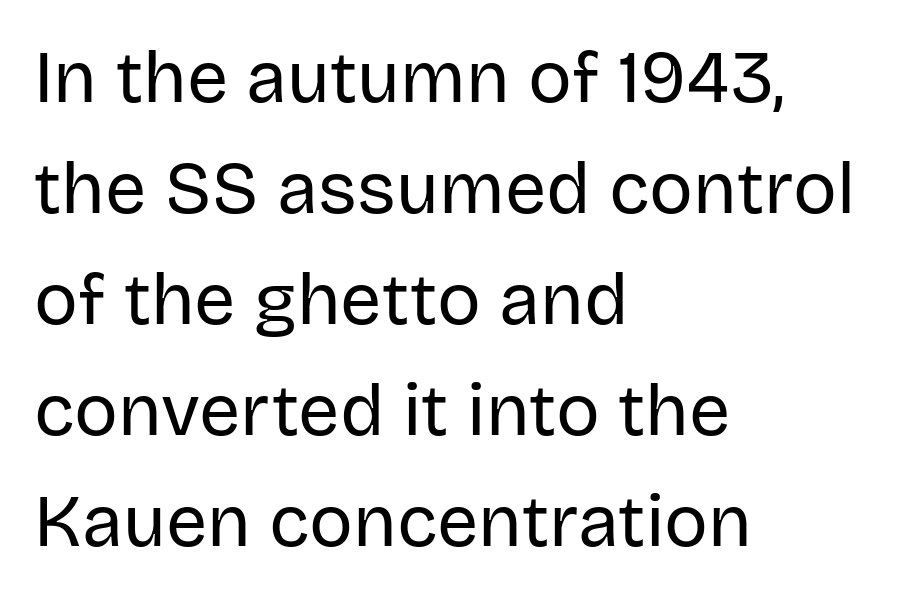
Posture: vertical. Each word holds together tightly as a unit, with standard inter-letter gaps. Does the copy run flush right? No — it runs flush left. Is this a fixed-width face? No — the glyphs have proportional, varying widths. What's the leading like? Ordinary, nothing unusual. You can tell from the bare stems that sans-serif type was used.
